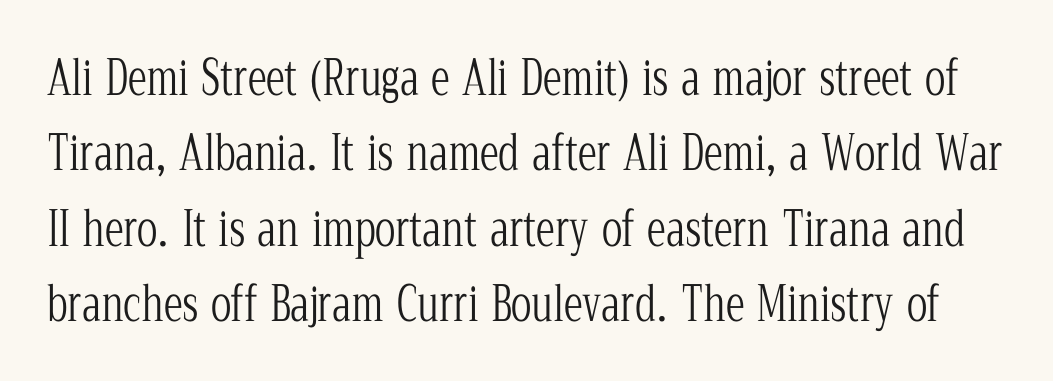
Q: Is the text bold? A: No.
Q: Is the text italic (slanted)? A: No, it is upright.
Q: Is the typeface a serif or a sans-serif typeface? A: Serif.
Q: Is the text underlined? A: No.
Q: Is the spacing between letters normal or unusually wide? A: Normal.
Q: Is the spacing between lines tight, normal or loose? A: Normal.
Q: Width (condensed, normal, or wide)? A: Condensed.
Q: Stroke contrast? A: Low.
Q: x-height? A: Medium.
Q: Monospaced? A: No.
